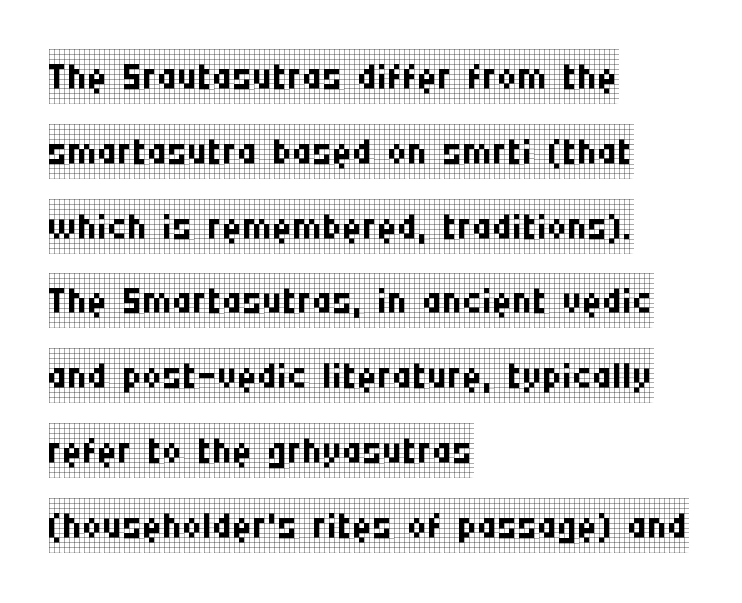
Compared with a typical body face, this is equally light or lighter still. No extra tracking has been applied to these lines. Classification — serif. Notice how the passage keeps a crisp vertical edge on the left only. The rendering uses natural spacing where letterforms have individual widths. Words float on clear page, feet unadorned.
